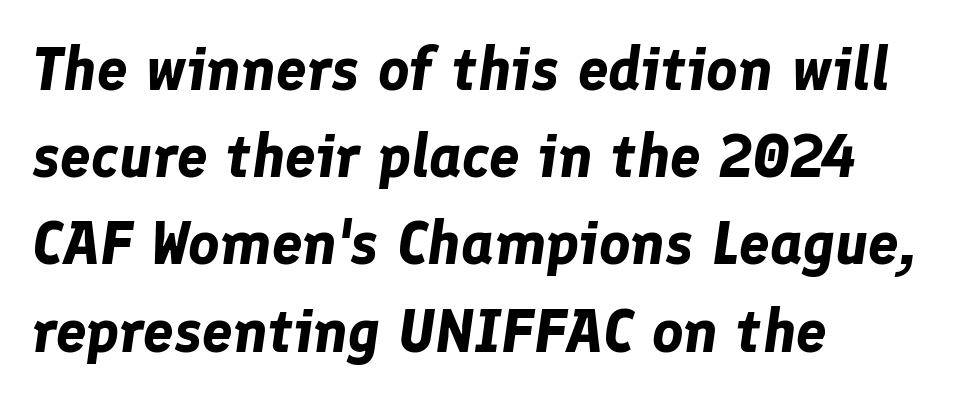
Q: Is the text bold? A: Yes.
Q: Is the text italic (slanted)? A: Yes, it leans right by about 8 degrees.
Q: Is the text underlined? A: No.
Q: How is the paragraph aligned? A: Left-aligned.
Q: Is the spacing between letters normal or unusually wide? A: Normal.
Q: Is the spacing between lines tight, normal or loose? A: Normal.
Q: Width (condensed, normal, or wide)? A: Normal.
Q: Stroke contrast? A: Low.
Q: x-height? A: Medium.
Q: Monospaced? A: No.
